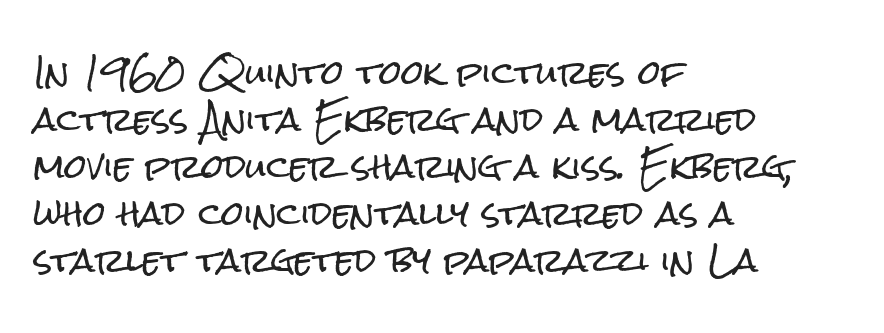
{"serif": "no", "italic": "no", "width": "condensed", "stroke_contrast": "low", "x_height": "medium", "monospaced": "no", "underline": "no", "align": "left", "line_spacing": "normal", "line_spacing_ratio": 1.47, "letter_spacing": "normal", "letter_spacing_em": 0.0, "glyph_px": 32}
